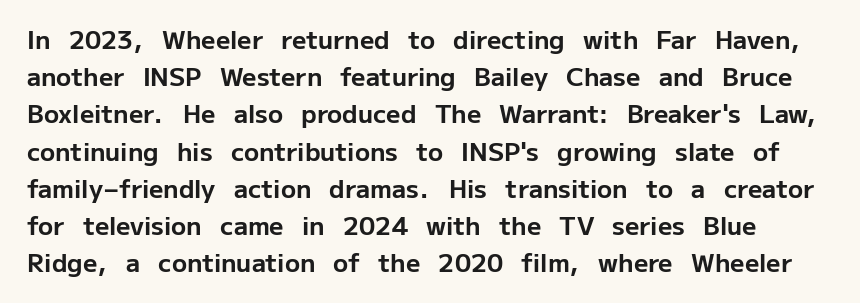
The image shows 25 px bold type, upright; set normal line spacing (1.49x), normal letter spacing, not underlined.
